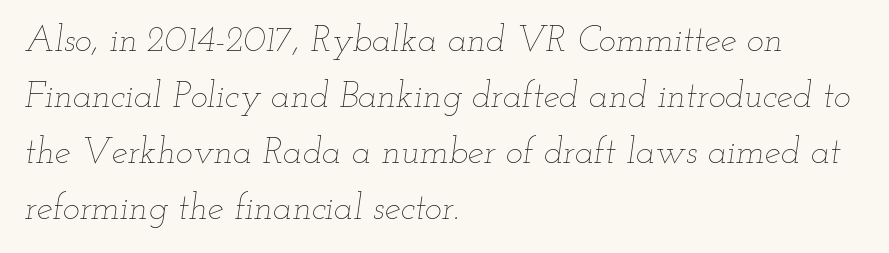
{"italic": "yes", "lean": "right", "slant_degrees": 12, "bold": "no", "weight": "thin", "width": "wide", "stroke_contrast": "low", "x_height": "small", "monospaced": "no", "underline": "no", "align": "left", "line_spacing": "normal", "line_spacing_ratio": 1.56, "letter_spacing": "normal", "letter_spacing_em": 0.0, "glyph_px": 36}
